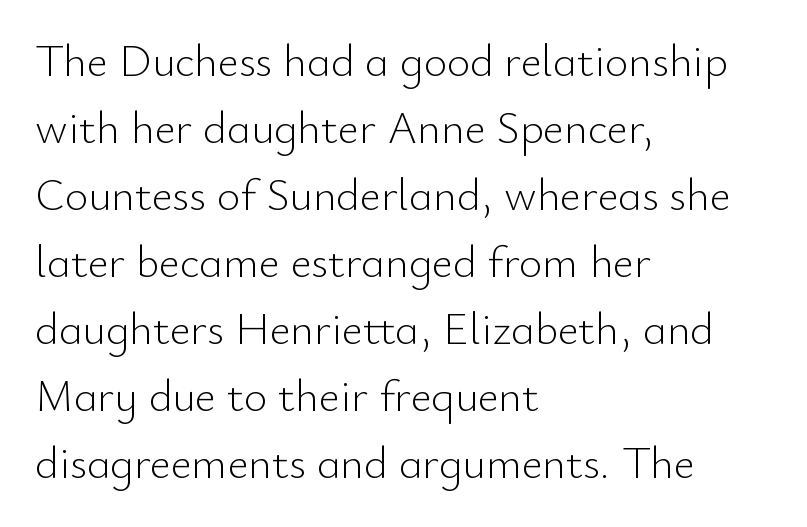
The image shows 45 px light sans-serif type, upright; set left-aligned, normal line spacing (1.49x), normal letter spacing, not underlined; low stroke contrast and a small x-height.
